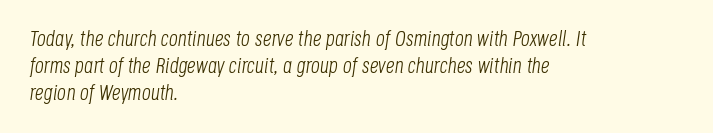
The image shows 22 px text type, italic (leaning right); set left-aligned, line spacing 1.22x, normal letter spacing, not underlined.
